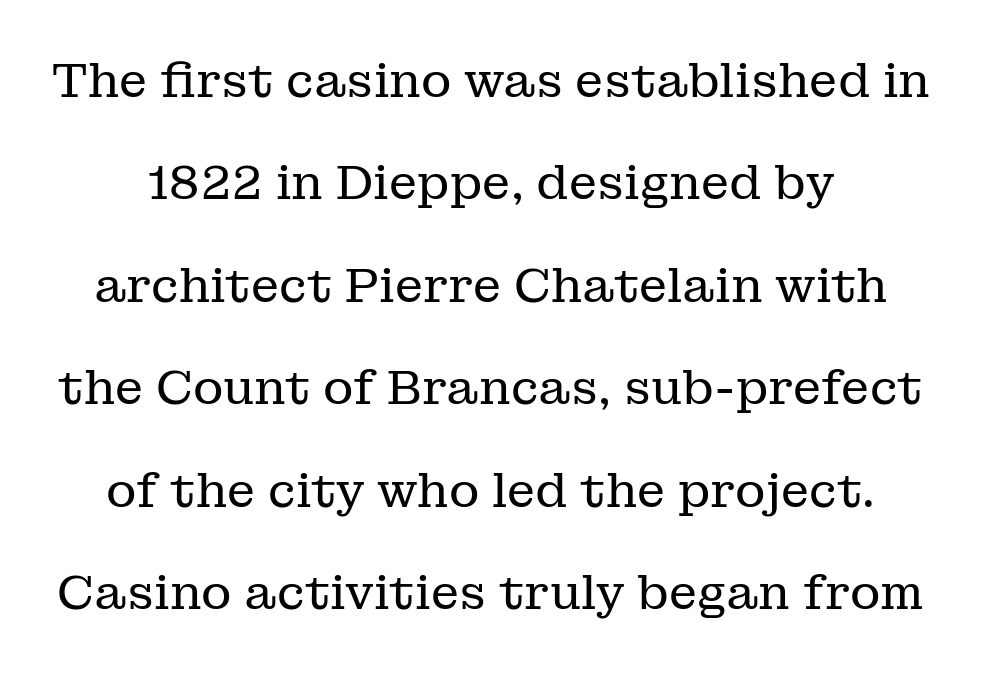
The image shows 47 px regular-weight serif type, upright; set loose line spacing (2.18x), normal letter spacing, not underlined; low stroke contrast and a medium x-height.
